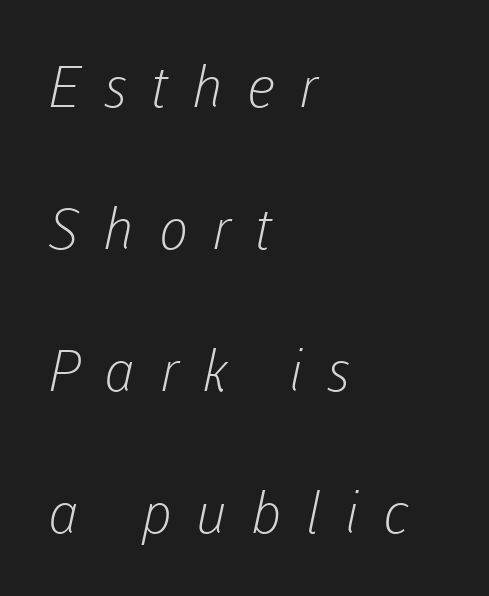
Here the designer chose a conventional face with non-uniform glyph widths. The area under the type is left untouched. These glyphs show unthickened strokes, regular width or finer. Regarding serifs, this sample does without them.
